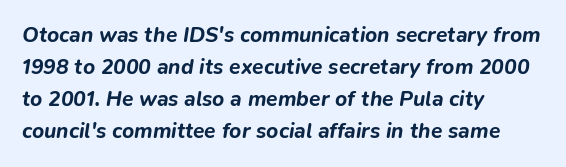
{"italic": "yes", "lean": "right", "slant_degrees": 9, "bold": "yes", "underline": "no", "align": "left", "line_spacing": "normal", "line_spacing_ratio": 1.53, "letter_spacing": "normal", "letter_spacing_em": 0.0, "glyph_px": 21}
